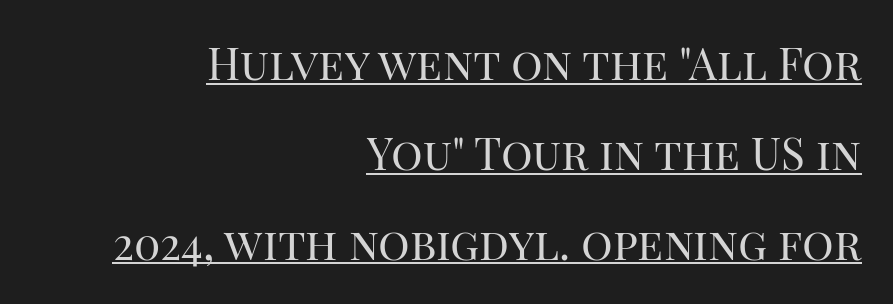
The image shows 44 px regular-weight serif type, upright; set right-aligned, loose line spacing (2.04x), normal letter spacing, underlined; high stroke contrast and a large x-height.
